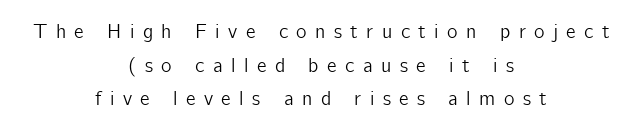
{"italic": "no", "underline": "no", "align": "center", "line_spacing": "normal", "line_spacing_ratio": 1.68, "letter_spacing": "wide", "letter_spacing_em": 0.42, "glyph_px": 20}
